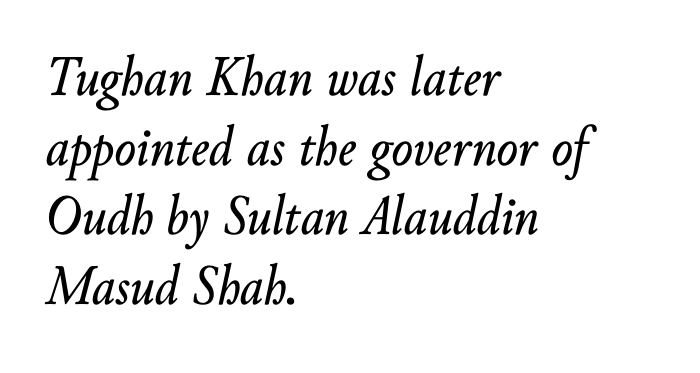
The letters sit at their default tracking, neither squeezed nor spread. A student would call this left alignment; a typographer would say flush left, rag right. The specimen omits any rule beneath the text block's lines. The whole block is typeset with a tilt.
